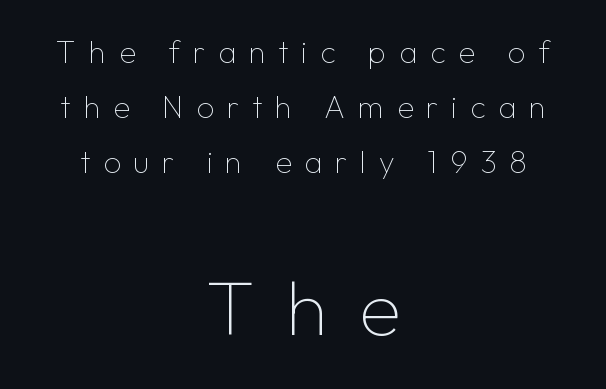
The image shows 77 px thin sans-serif type, upright; set centered, line spacing 1.77x, unusually wide letter spacing (+0.41 em), not underlined; the second (bottom) block is 2.48x larger; low stroke contrast and a medium x-height.
